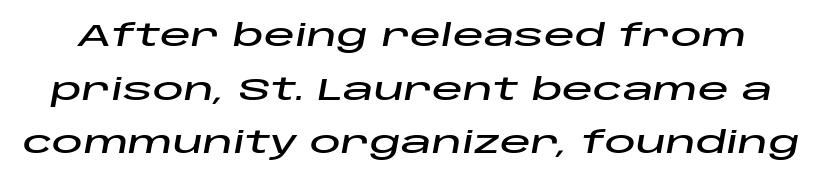
{"italic": "yes", "lean": "right", "slant_degrees": 10, "width": "wide", "stroke_contrast": "low", "x_height": "large", "monospaced": "no", "underline": "no", "line_spacing_ratio": 1.73, "letter_spacing": "normal", "letter_spacing_em": 0.0, "glyph_px": 31}
